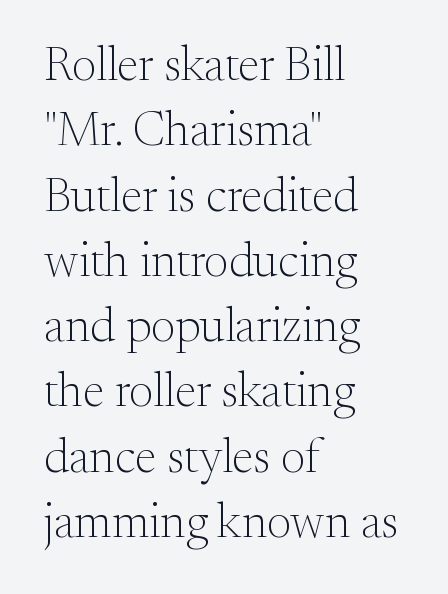
{"serif": "yes", "italic": "no", "bold": "no", "weight": "light", "width": "normal", "stroke_contrast": "medium", "x_height": "small", "monospaced": "no", "underline": "no", "align": "left", "line_spacing": "normal", "line_spacing_ratio": 1.36, "letter_spacing": "normal", "letter_spacing_em": 0.0, "glyph_px": 48}
